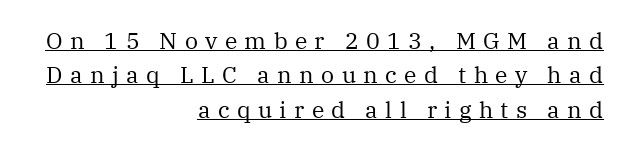
The image shows 23 px text type, upright; set right-aligned, normal line spacing (1.49x), unusually wide letter spacing (+0.32 em), underlined.
